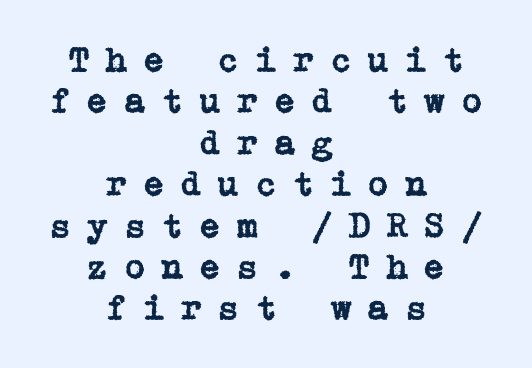
The image shows 36 px serif type, upright; set centered, tight line spacing (1.15x), unusually wide letter spacing (+0.42 em), not underlined; low stroke contrast and a medium x-height.
